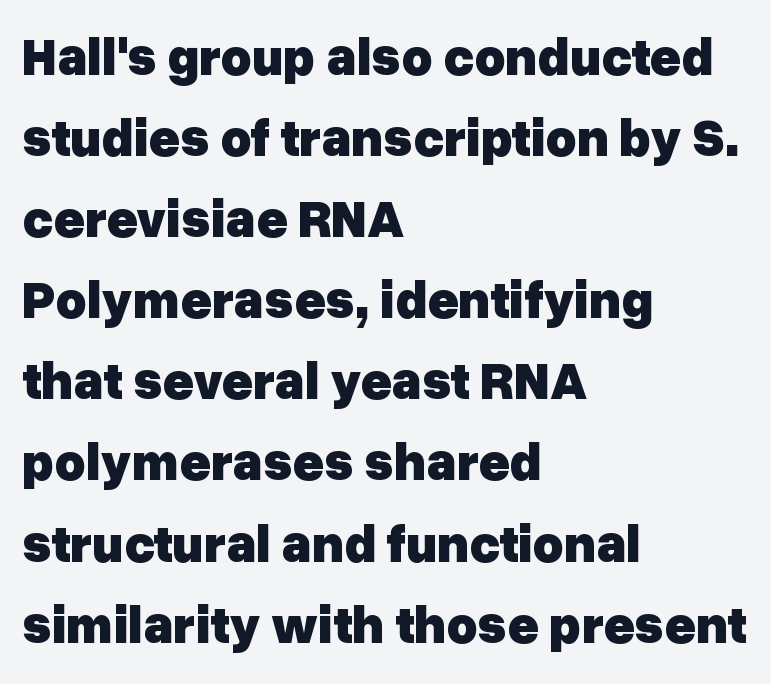
How are the letters spaced? Ordinarily, with no added tracking. Serifs: no, the terminals of the letterforms are clean. Thick stems and heavy bowls — unmistakably bold. Descenders are the only things crossing below the line. A typesetter would call this proportional, since set widths differ per character. Layout note: lines flush left.
